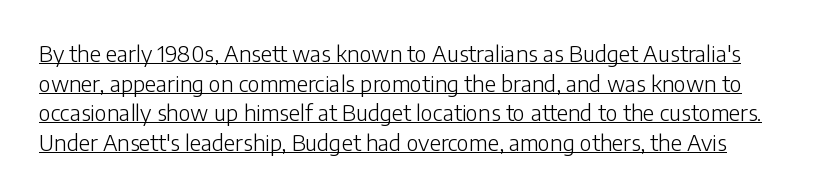
{"italic": "no", "bold": "no", "underline": "yes", "line_spacing": "normal", "line_spacing_ratio": 1.35, "letter_spacing": "normal", "letter_spacing_em": 0.0, "glyph_px": 22}
